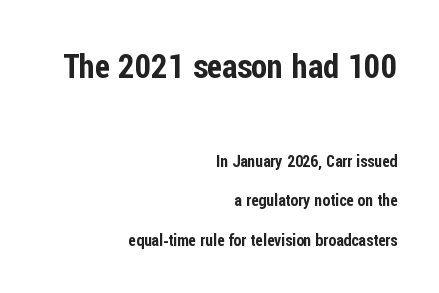
The image shows 33 px condensed sans-serif type, upright; set right-aligned, loose line spacing (2.45x), normal letter spacing, not underlined; the first (top) block is 2.06x larger; low stroke contrast and a medium x-height.
